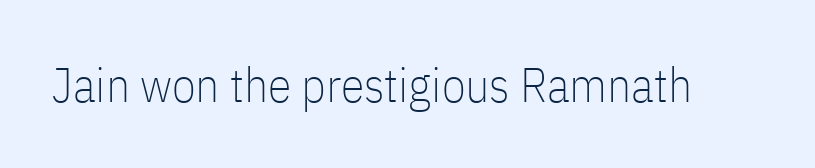
Unlike a traditional serif, this face leaves its strokes unadorned. No extra tracking has been applied to these lines. The characters are drawn with everyday or finer stroke widths. Rendered with straight, roman letterforms. Clear beneath every line of the passage. The passage shown is typed in a proportional face where columns would drift.
